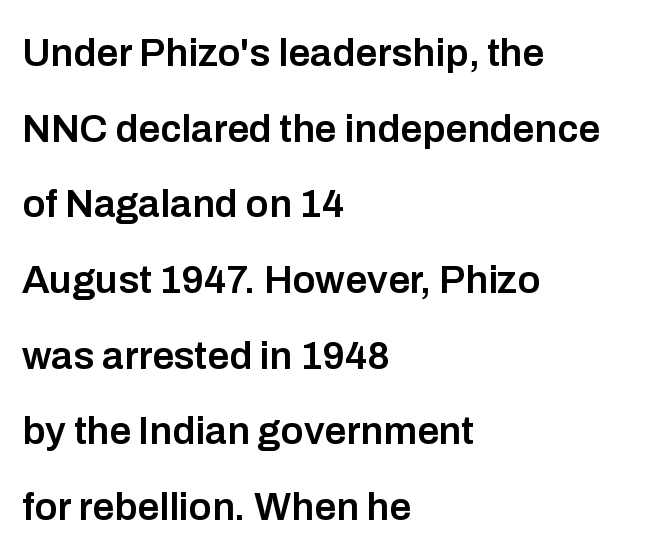
{"serif": "no", "italic": "no", "bold": "semi", "weight": "semibold", "width": "normal", "stroke_contrast": "low", "x_height": "medium", "monospaced": "no", "underline": "no", "align": "left", "line_spacing": "loose", "line_spacing_ratio": 1.94, "letter_spacing": "normal", "letter_spacing_em": 0.0, "glyph_px": 39}
